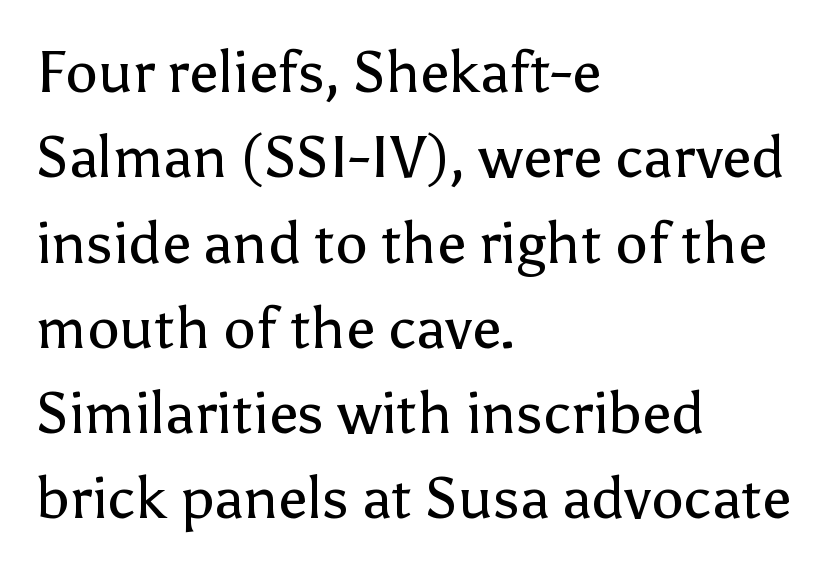
{"serif": "no", "italic": "no", "bold": "no", "weight": "regular", "width": "normal", "stroke_contrast": "low", "x_height": "medium", "monospaced": "no", "underline": "no", "align": "left", "line_spacing": "normal", "line_spacing_ratio": 1.47, "letter_spacing": "normal", "letter_spacing_em": 0.0, "glyph_px": 58}
